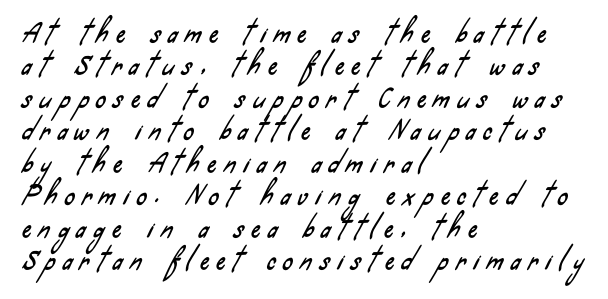
Substantial extra tracking has been applied to these lines. Check under the words: just untouched page. Line beginnings align vertically; line endings do not. A typesetter would call this leading conventional body-copy spacing.
